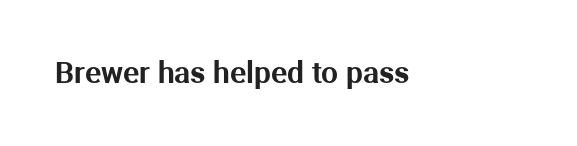
The image shows 30 px sans-serif type, upright; set normal letter spacing, not underlined; medium stroke contrast and a medium x-height.
